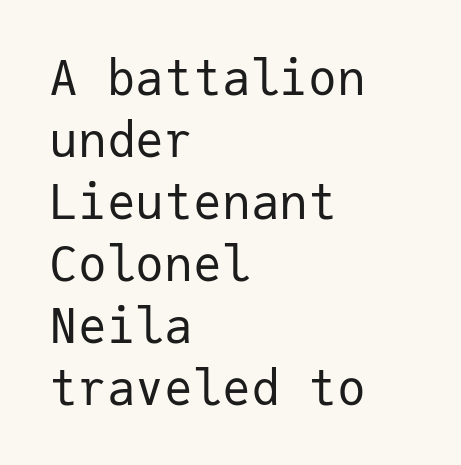
Q: Is the text bold? A: No.
Q: Is the text italic (slanted)? A: No, it is upright.
Q: Is the typeface a serif or a sans-serif typeface? A: Sans-serif.
Q: Is the text underlined? A: No.
Q: How is the paragraph aligned? A: Left-aligned.
Q: Is the spacing between letters normal or unusually wide? A: Normal.
Q: Is the spacing between lines tight, normal or loose? A: Normal.
Q: Width (condensed, normal, or wide)? A: Normal.
Q: Stroke contrast? A: Low.
Q: x-height? A: Medium.
Q: Monospaced? A: Yes.
